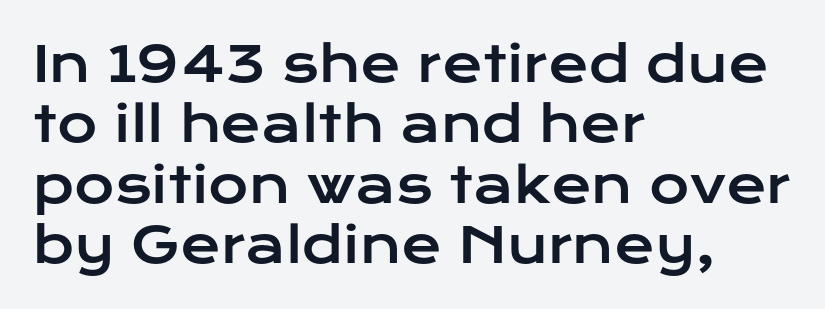
The image shows 49 px wide sans-serif type, upright; set left-aligned, line spacing 1.23x, normal letter spacing, not underlined; low stroke contrast and a medium x-height.
